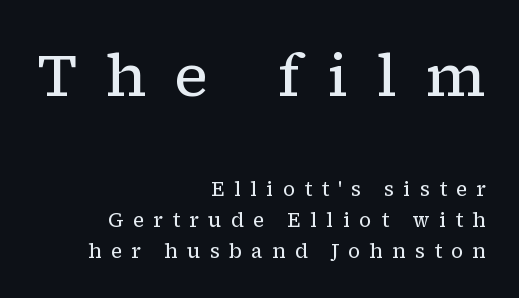
The image shows 60 px regular-weight serif type, upright; set right-aligned, normal line spacing (1.56x), unusually wide letter spacing (+0.46 em), not underlined; the first (top) block is 3.0x larger; low stroke contrast and a medium x-height.
